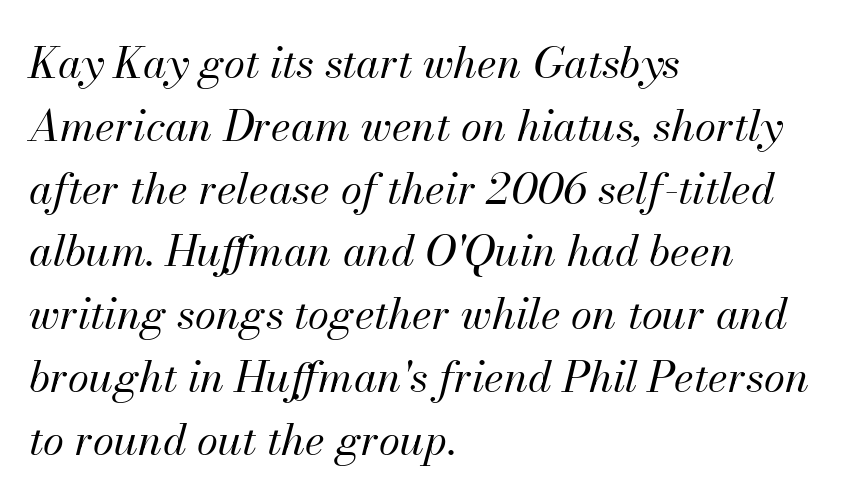
Q: Is the text bold? A: No.
Q: Is the text italic (slanted)? A: Yes, it leans right by about 13 degrees.
Q: Is the text underlined? A: No.
Q: How is the paragraph aligned? A: Left-aligned.
Q: Is the spacing between letters normal or unusually wide? A: Normal.
Q: Is the spacing between lines tight, normal or loose? A: Normal.
Q: Width (condensed, normal, or wide)? A: Normal.
Q: Stroke contrast? A: Medium.
Q: x-height? A: Small.
Q: Monospaced? A: No.
